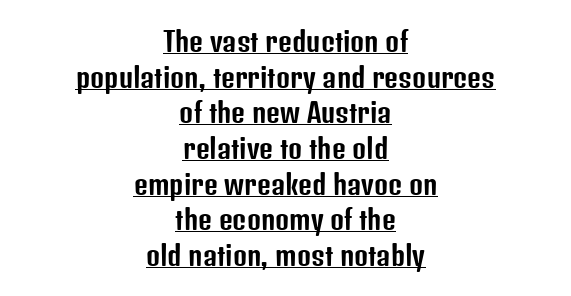
In designer terms, the underline attribute is active on this setting. Line starts and ends both wander, symmetrically. The space between consecutive lines is moderate. Posture: upright roman. The horizontal fit of the characters is conventional and even.
